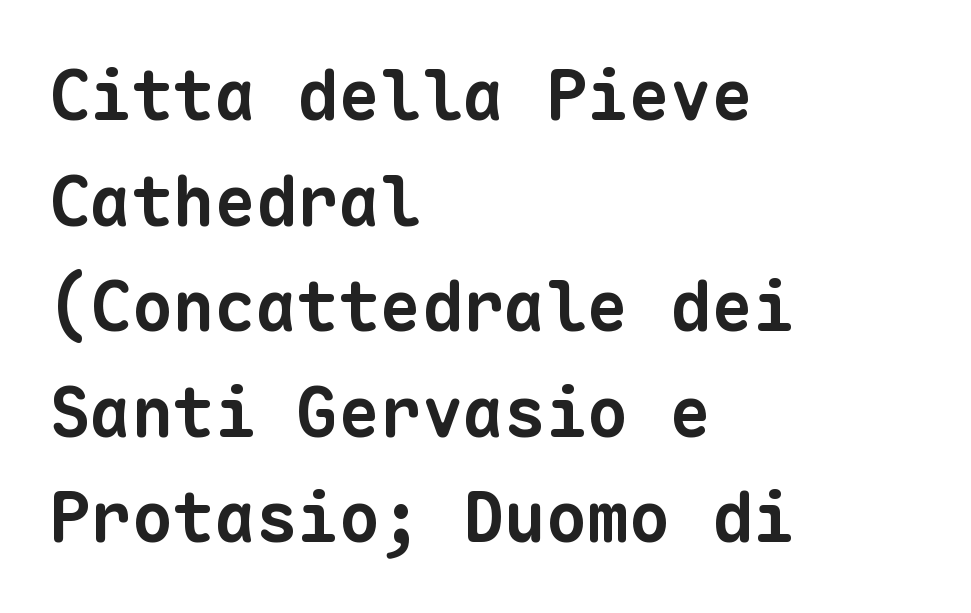
Unmarked baselines from the first word to the last. Each word holds together tightly as a unit, with standard inter-letter gaps. Every letter is thick-stroked: bold, no question. The space between consecutive lines is moderate. Nothing sits at the stroke ends, so this counts as sans-serif. The compositor pushed each line to the left boundary.
